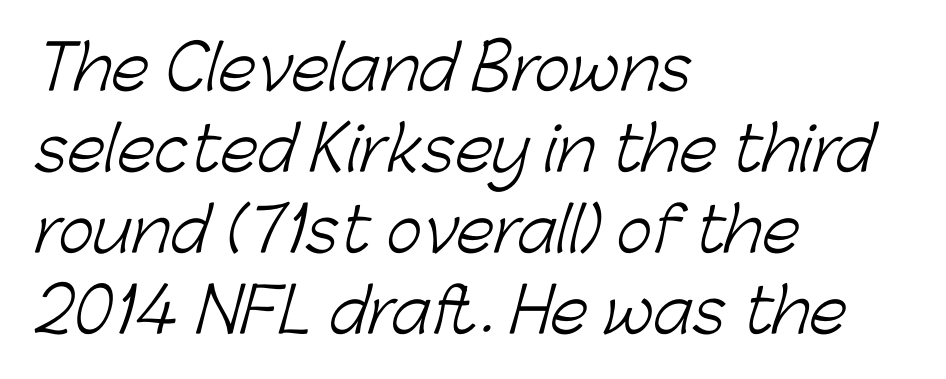
The image shows 61 px light sans-serif type; set left-aligned, normal line spacing (1.33x), normal letter spacing, not underlined; low stroke contrast and a medium x-height.
